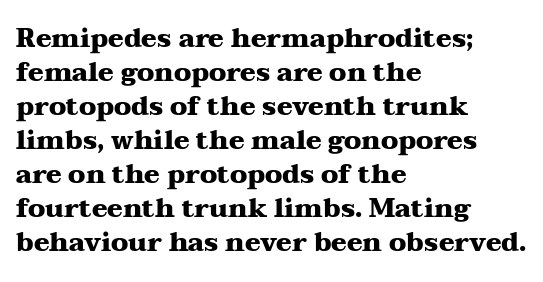
Q: Is the text bold? A: Yes.
Q: Is the text italic (slanted)? A: No, it is upright.
Q: Is the text underlined? A: No.
Q: How is the paragraph aligned? A: Left-aligned.
Q: Is the spacing between letters normal or unusually wide? A: Normal.
Q: Is the spacing between lines tight, normal or loose? A: Normal.
